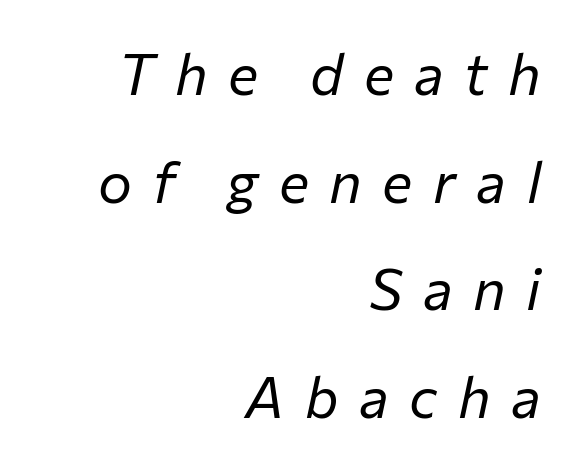
{"italic": "yes", "lean": "right", "slant_degrees": 12, "bold": "no", "weight": "regular", "width": "normal", "stroke_contrast": "low", "x_height": "medium", "monospaced": "no", "underline": "no", "align": "right", "line_spacing_ratio": 1.89, "letter_spacing": "wide", "letter_spacing_em": 0.36, "glyph_px": 57}
